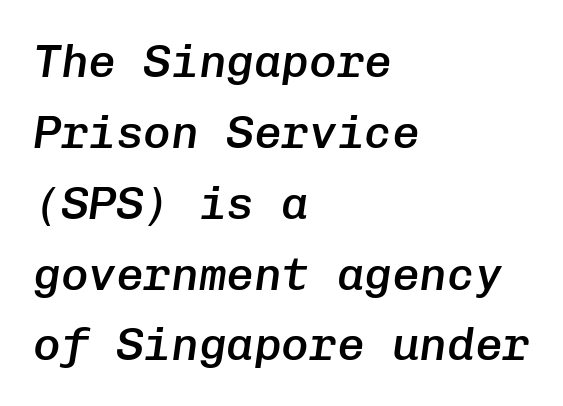
Q: Is the text bold? A: Semi-bold.
Q: Is the text italic (slanted)? A: Yes, it leans right by about 8 degrees.
Q: Is the text underlined? A: No.
Q: How is the paragraph aligned? A: Left-aligned.
Q: Is the spacing between letters normal or unusually wide? A: Normal.
Q: Is the spacing between lines tight, normal or loose? A: Normal.
Q: Width (condensed, normal, or wide)? A: Normal.
Q: Stroke contrast? A: Low.
Q: x-height? A: Medium.
Q: Monospaced? A: Yes.
